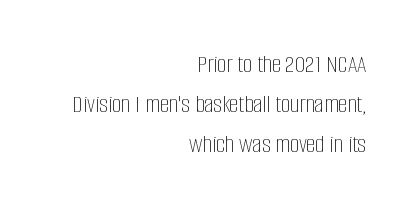
{"italic": "no", "bold": "no", "underline": "no", "align": "right", "line_spacing": "normal", "line_spacing_ratio": 1.54, "letter_spacing": "normal", "letter_spacing_em": 0.0, "glyph_px": 26}
